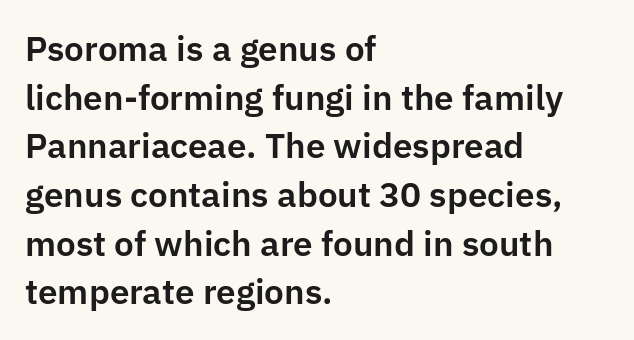
The image shows 35 px sans-serif type, upright; set left-aligned, normal line spacing (1.39x), normal letter spacing, not underlined; low stroke contrast and a medium x-height.
